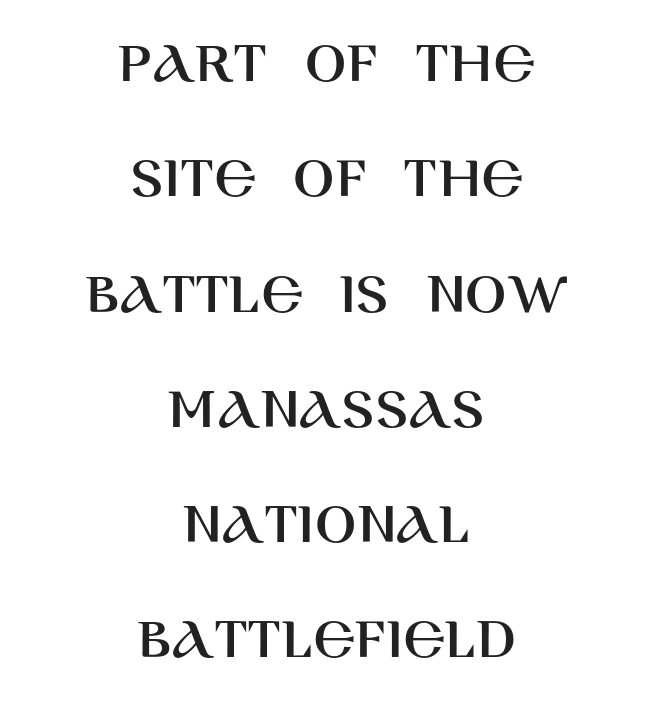
The image shows 61 px sans-serif type, upright; set centered, line spacing 1.89x, normal letter spacing, not underlined; high stroke contrast and a large x-height.
